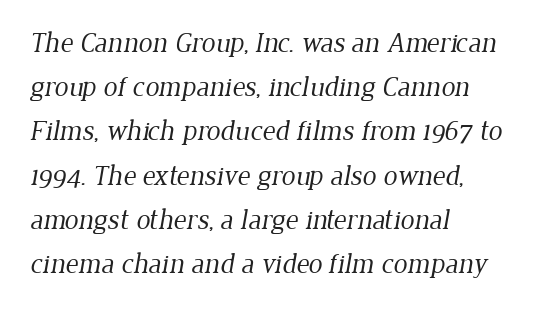
Q: Is the text bold? A: No.
Q: Is the typeface a serif or a sans-serif typeface? A: Serif.
Q: Is the text underlined? A: No.
Q: How is the paragraph aligned? A: Left-aligned.
Q: Is the spacing between letters normal or unusually wide? A: Normal.
Q: Is the spacing between lines tight, normal or loose? A: Normal.
Q: Width (condensed, normal, or wide)? A: Normal.
Q: Stroke contrast? A: Low.
Q: x-height? A: Medium.
Q: Monospaced? A: No.
